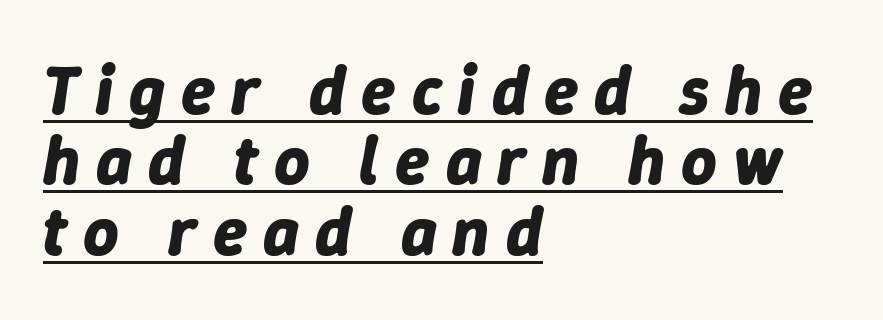
Q: Is the text bold? A: Yes.
Q: Is the text italic (slanted)? A: Yes, it leans right by about 9 degrees.
Q: Is the text underlined? A: Yes.
Q: How is the paragraph aligned? A: Left-aligned.
Q: Is the spacing between letters normal or unusually wide? A: Unusually wide.
Q: Is the spacing between lines tight, normal or loose? A: Tight.
Q: Width (condensed, normal, or wide)? A: Normal.
Q: Stroke contrast? A: Low.
Q: x-height? A: Medium.
Q: Monospaced? A: No.
